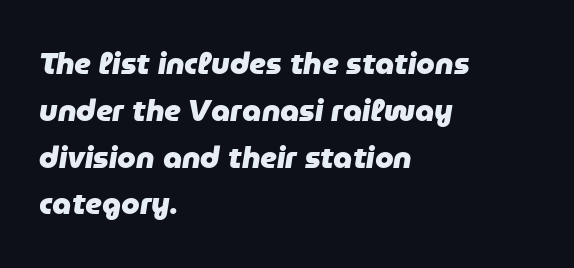
{"italic": "yes", "lean": "right", "slant_degrees": 9, "bold": "yes", "weight": "heavy", "width": "normal", "stroke_contrast": "low", "x_height": "medium", "monospaced": "no", "underline": "no", "align": "left", "line_spacing": "normal", "line_spacing_ratio": 1.56, "letter_spacing": "normal", "letter_spacing_em": 0.0, "glyph_px": 30}
